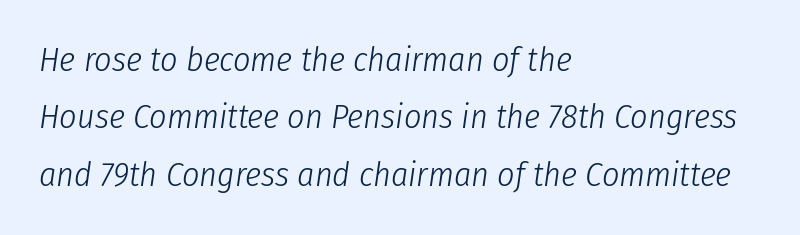
The image shows 34 px light, condensed type, italic (leaning right); set left-aligned, normal line spacing (1.69x), normal letter spacing, not underlined; low stroke contrast and a medium x-height.
